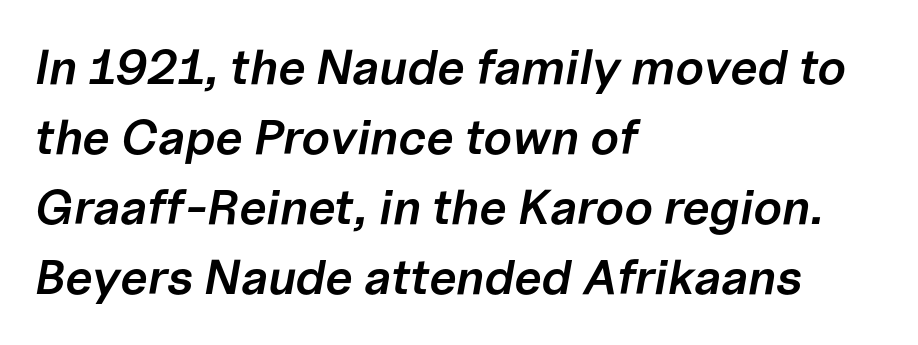
Q: Is the text bold? A: Semi-bold.
Q: Is the text italic (slanted)? A: Yes, it leans right by about 10 degrees.
Q: Is the text underlined? A: No.
Q: How is the paragraph aligned? A: Left-aligned.
Q: Is the spacing between letters normal or unusually wide? A: Normal.
Q: Is the spacing between lines tight, normal or loose? A: Normal.
Q: Width (condensed, normal, or wide)? A: Normal.
Q: Stroke contrast? A: Low.
Q: x-height? A: Medium.
Q: Monospaced? A: No.
